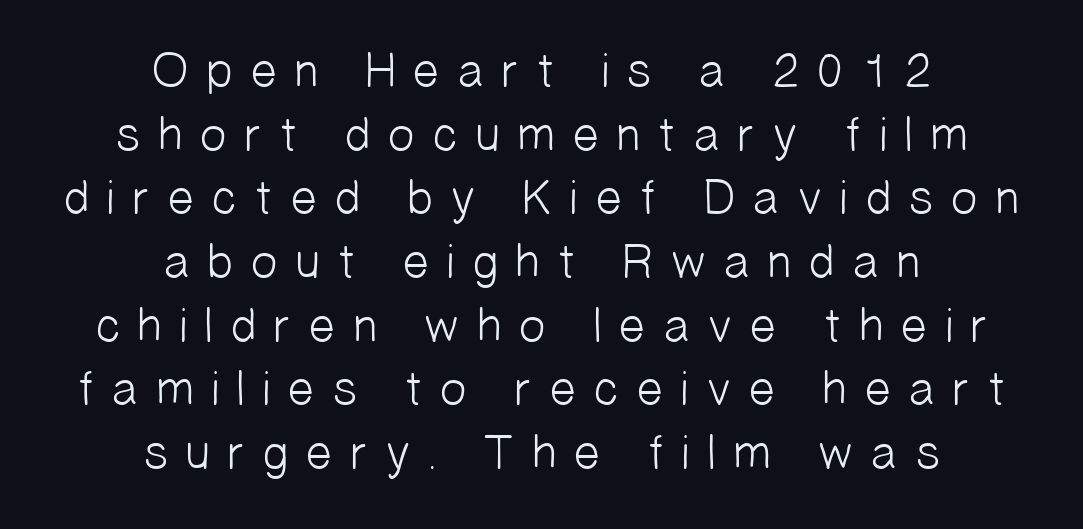
The image shows 49 px light sans-serif type; set centered, normal line spacing (1.3x), unusually wide letter spacing (+0.3 em), not underlined; low stroke contrast and a medium x-height.
